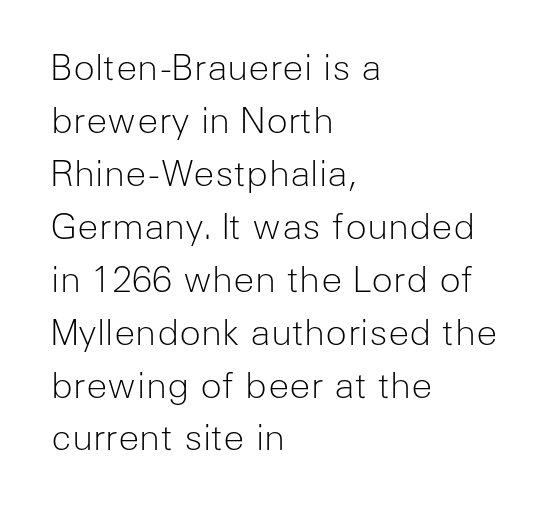
Q: Is the text bold? A: No.
Q: Is the text italic (slanted)? A: No, it is upright.
Q: Is the typeface a serif or a sans-serif typeface? A: Sans-serif.
Q: Is the text underlined? A: No.
Q: How is the paragraph aligned? A: Left-aligned.
Q: Is the spacing between letters normal or unusually wide? A: Normal.
Q: Is the spacing between lines tight, normal or loose? A: Normal.
Q: Width (condensed, normal, or wide)? A: Normal.
Q: Stroke contrast? A: Low.
Q: x-height? A: Medium.
Q: Monospaced? A: No.
